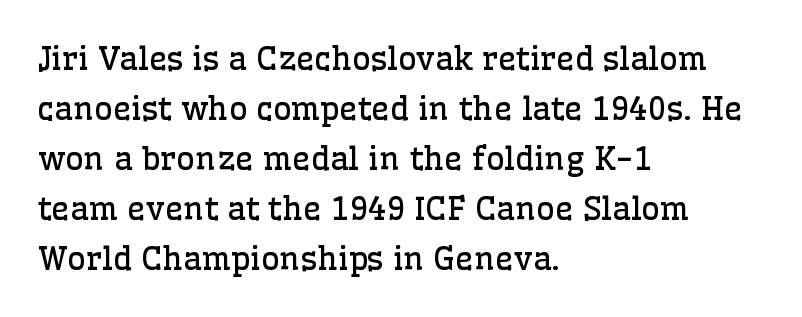
The image shows 32 px regular-weight serif type, upright; set left-aligned, normal line spacing (1.56x), normal letter spacing, not underlined; low stroke contrast and a medium x-height.
